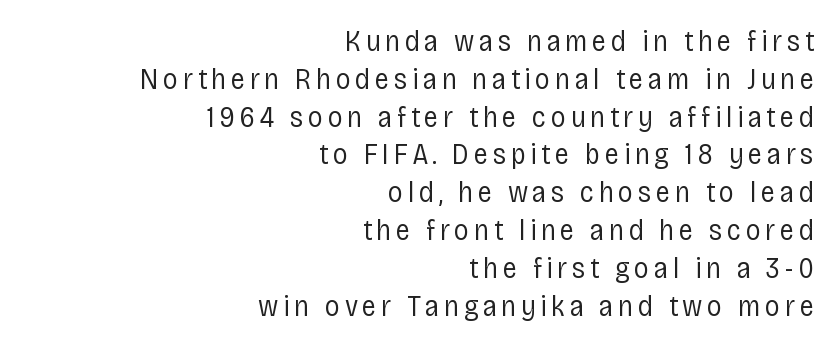
{"serif": "no", "italic": "no", "bold": "no", "weight": "regular", "width": "condensed", "stroke_contrast": "low", "x_height": "large", "monospaced": "no", "underline": "no", "align": "right", "line_spacing": "normal", "line_spacing_ratio": 1.26, "glyph_px": 30}
